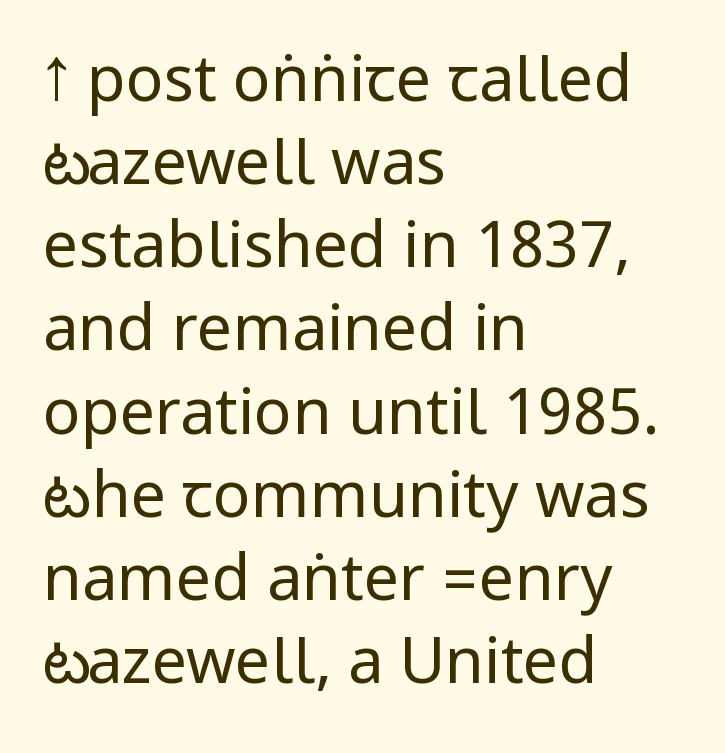
{"serif": "no", "italic": "no", "bold": "no", "weight": "regular", "width": "condensed", "stroke_contrast": "low", "underline": "no", "align": "left", "line_spacing": "normal", "line_spacing_ratio": 1.32, "letter_spacing": "normal", "letter_spacing_em": 0.0, "glyph_px": 63}
